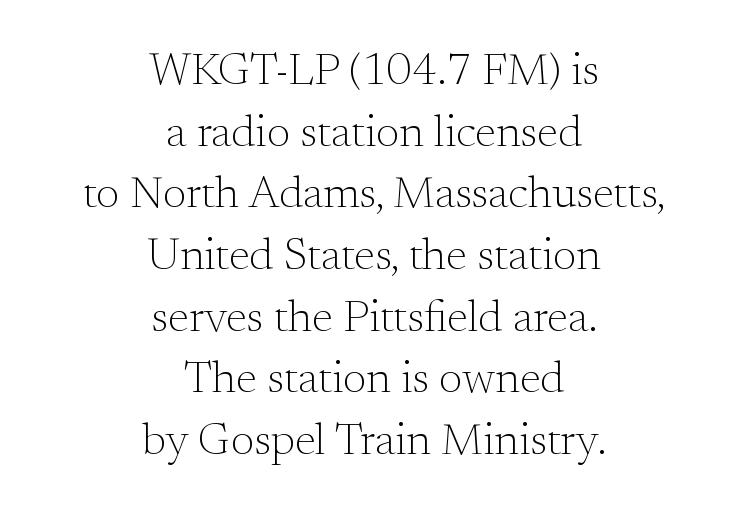
The image shows 45 px light serif type, upright; set centered, normal line spacing (1.37x), normal letter spacing, not underlined; medium stroke contrast and a small x-height.
